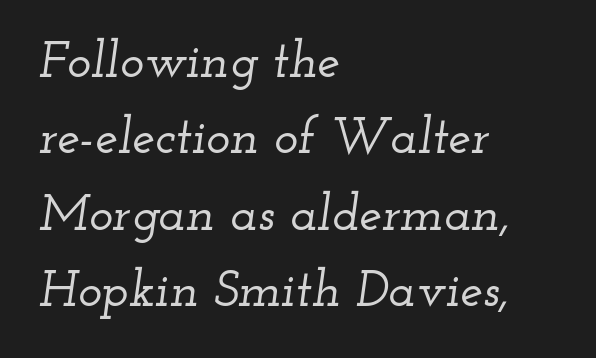
Q: Is the text italic (slanted)? A: Yes, it leans right by about 12 degrees.
Q: Is the typeface a serif or a sans-serif typeface? A: Serif.
Q: Is the text underlined? A: No.
Q: How is the paragraph aligned? A: Left-aligned.
Q: Is the spacing between letters normal or unusually wide? A: Normal.
Q: Is the spacing between lines tight, normal or loose? A: Normal.
Q: Width (condensed, normal, or wide)? A: Wide.
Q: Stroke contrast? A: Low.
Q: x-height? A: Small.
Q: Monospaced? A: No.
